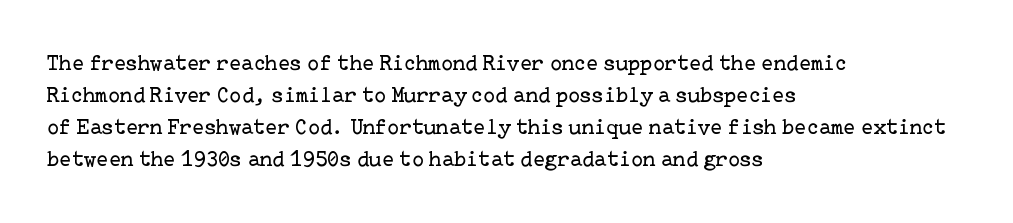
{"italic": "no", "bold": "no", "underline": "no", "align": "left", "line_spacing": "normal", "line_spacing_ratio": 1.45, "letter_spacing": "normal", "letter_spacing_em": 0.0, "glyph_px": 22}
